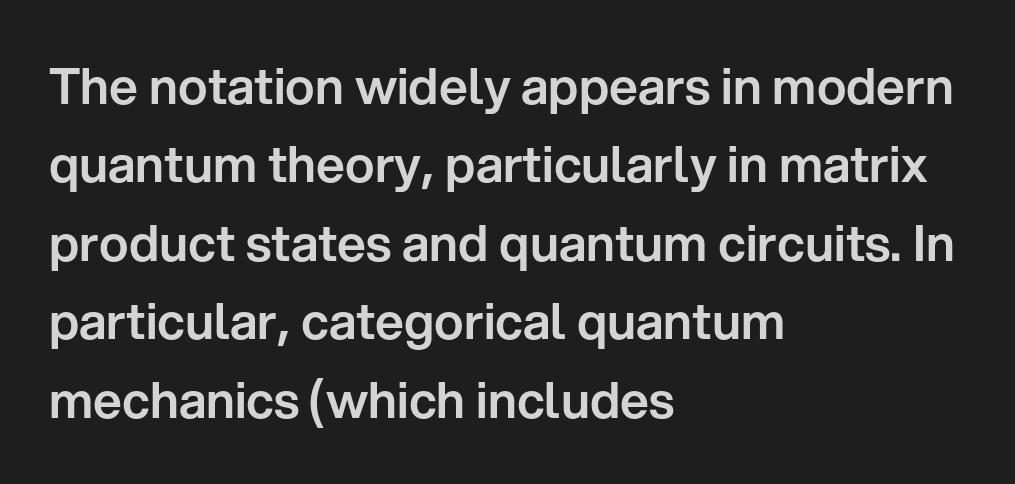
Posture: straight, roman, zero tilt. Note the varied advance widths — an 'i' is clearly narrower than an 'm'. Quick note: interline space is typical. The passage shown is not underscored anywhere. A student would call this left alignment; a typographer would say flush left, rag right.
